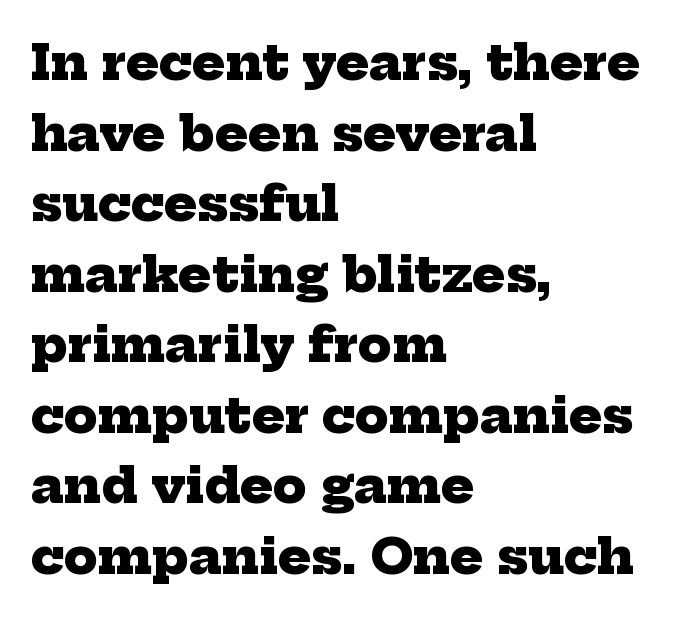
{"serif": "yes", "bold": "yes", "weight": "heavy", "width": "normal", "stroke_contrast": "low", "x_height": "medium", "monospaced": "no", "underline": "no", "align": "left", "line_spacing": "normal", "line_spacing_ratio": 1.44, "letter_spacing": "normal", "letter_spacing_em": 0.0, "glyph_px": 49}
